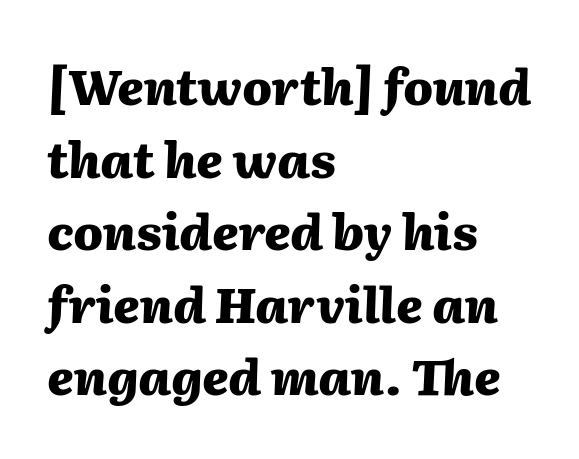
The image shows 49 px heavy type, italic (leaning right); set left-aligned, normal line spacing (1.48x), normal letter spacing, not underlined; medium stroke contrast and a medium x-height.
